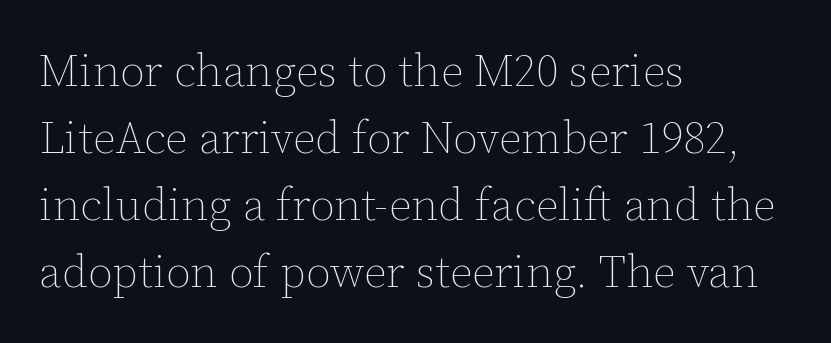
Students, observe: this is what conventionally led text looks like. Posture: vertical. This is not heavy type; no bold has been used. All the whitespace from short lines collects on the right. Letter spacing: default.
